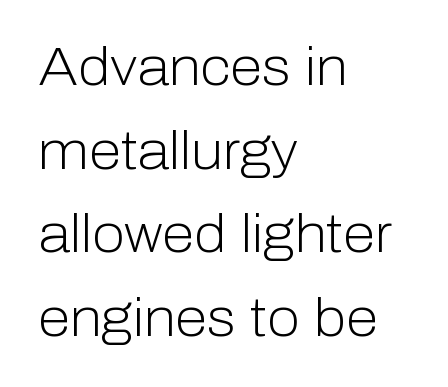
The letterforms sit shoulder to shoulder at normal distance. Each letter keeps its own natural width here, so spacing adapts to shape. The gap between lines stays unmarked. Compared with typical paragraphs, the rows here are spaced about the same. This rendering employs a face without finishing strokes, i.e., a sans-serif.
